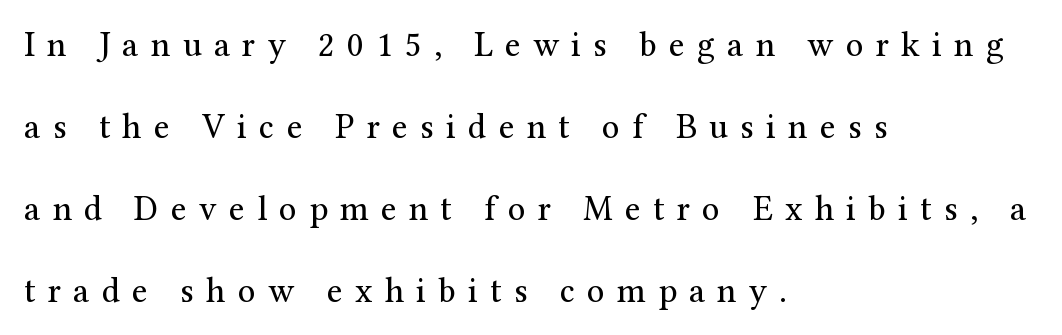
Think standard paragraph weight, or any step lighter than that. Is the letter spacing exaggerated? Yes — the characters are pushed far apart. Does the type have serifs? Yes, each stem ends in a small foot. The string is rendered with underlining switched off. Teacher's note: observe the even left margin — that is flush-left alignment.
